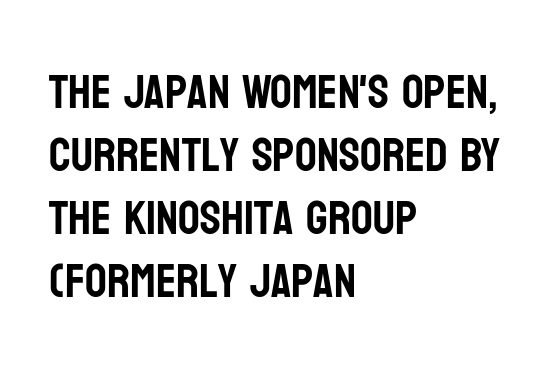
To sum up the face: it is a sans, with no serifs. Nobody touched the tracking dial on this one. The specimen omits any rule beneath the text block's lines. Designer's note — italics off, roman on. Caption: multi-line text, flush left, ragged right.
